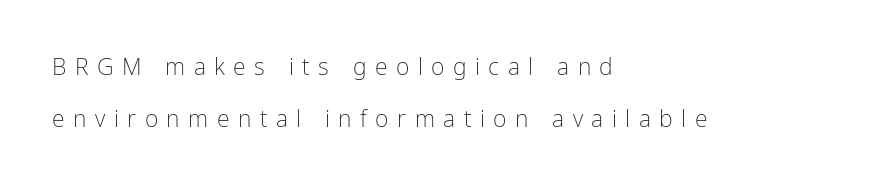
{"italic": "no", "bold": "no", "underline": "no", "align": "left", "line_spacing": "loose", "line_spacing_ratio": 2.25, "letter_spacing": "wide", "letter_spacing_em": 0.37, "glyph_px": 23}
